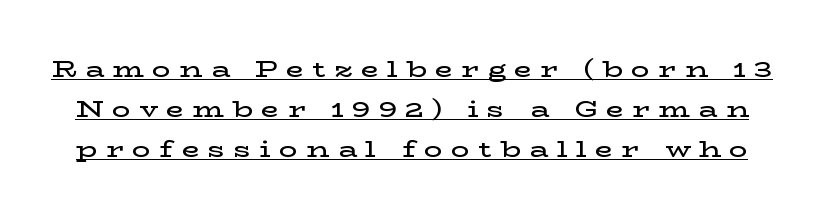
The image shows 23 px text type, upright; set line spacing 1.74x, unusually wide letter spacing (+0.37 em), underlined.
